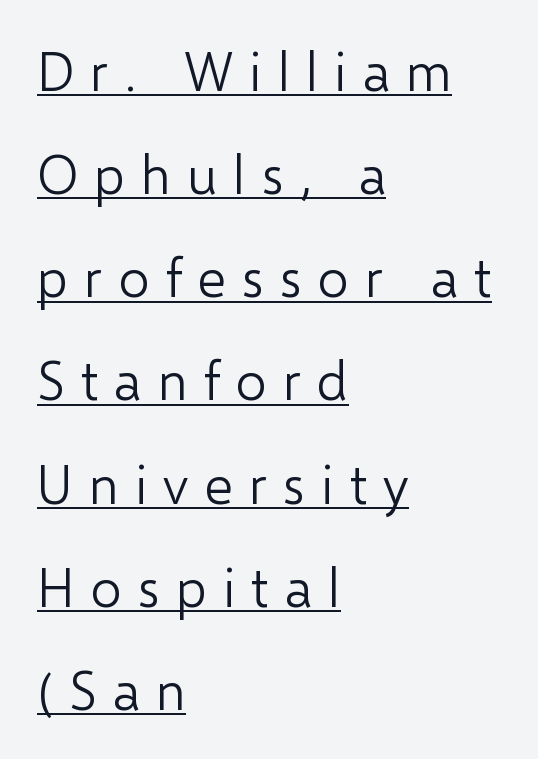
The image shows 54 px light sans-serif type, upright; set left-aligned, loose line spacing (1.91x), unusually wide letter spacing (+0.3 em), underlined; low stroke contrast and a medium x-height.
